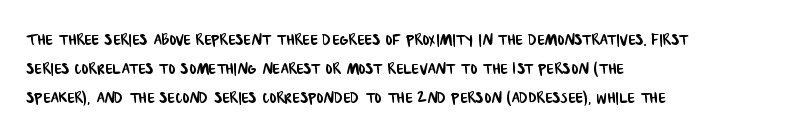
{"underline": "no", "align": "left", "line_spacing": "normal", "line_spacing_ratio": 1.38, "letter_spacing": "normal", "letter_spacing_em": 0.0, "glyph_px": 21}
